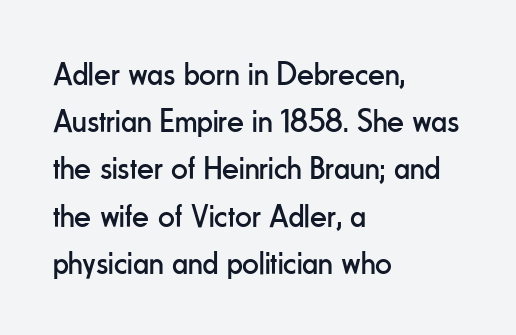
The zone under the glyphs is completely vacant. Each stroke keeps to a modest, everyday thickness or less. Posture: straight, roman, zero tilt. Notice how the passage keeps a crisp vertical edge on the left only. Classification — sans serif. This sample has the flowing, uneven cadence of proportional lettering.
